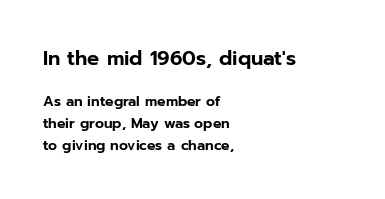
{"italic": "no", "underline": "no", "align": "left", "line_spacing": "normal", "line_spacing_ratio": 1.56, "letter_spacing": "normal", "letter_spacing_em": 0.0, "larger_block": "first", "size_ratio": 1.43, "glyph_px": 20}
